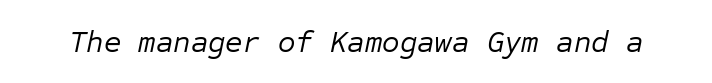
Q: Is the text bold? A: No.
Q: Is the text italic (slanted)? A: Yes, it leans right by about 12 degrees.
Q: Is the text underlined? A: No.
Q: Is the spacing between letters normal or unusually wide? A: Normal.
Q: Width (condensed, normal, or wide)? A: Normal.
Q: Stroke contrast? A: Low.
Q: x-height? A: Medium.
Q: Monospaced? A: Yes.
